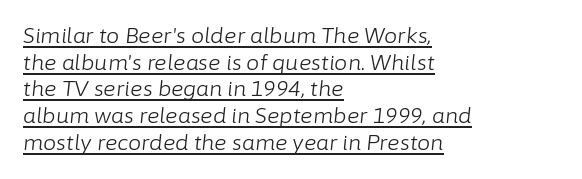
Q: Is the text bold? A: No.
Q: Is the text italic (slanted)? A: Yes, it leans right by about 6 degrees.
Q: Is the text underlined? A: Yes.
Q: How is the paragraph aligned? A: Left-aligned.
Q: Is the spacing between letters normal or unusually wide? A: Normal.
Q: Is the spacing between lines tight, normal or loose? A: Normal.
